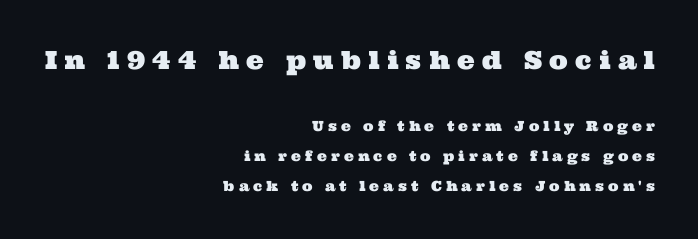
Q: Is the text underlined? A: No.
Q: How is the paragraph aligned? A: Right-aligned.
Q: Is the spacing between letters normal or unusually wide? A: Unusually wide.
Q: Is the spacing between lines tight, normal or loose? A: Loose.
Q: Which block of text is set in a larger size, the first (top) or the second (bottom)? A: The first (top) one.
